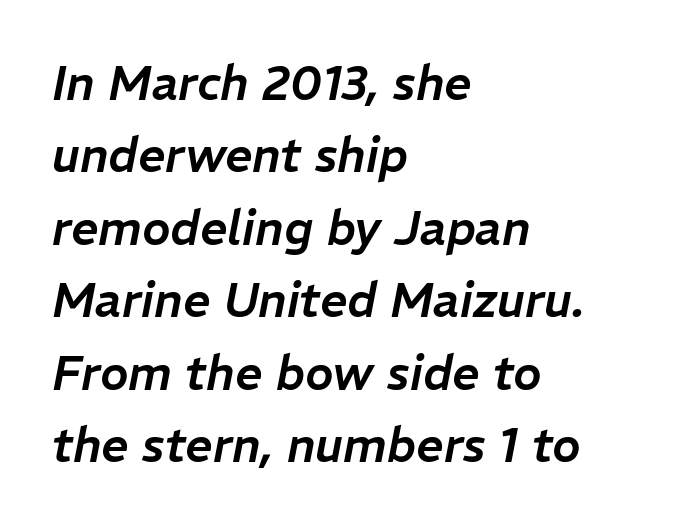
Q: Is the text italic (slanted)? A: Yes, it leans right by about 11 degrees.
Q: Is the text underlined? A: No.
Q: How is the paragraph aligned? A: Left-aligned.
Q: Is the spacing between letters normal or unusually wide? A: Normal.
Q: Is the spacing between lines tight, normal or loose? A: Normal.
Q: Width (condensed, normal, or wide)? A: Normal.
Q: Stroke contrast? A: Low.
Q: x-height? A: Medium.
Q: Monospaced? A: No.
